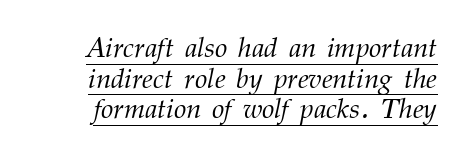
Q: Is the text bold? A: No.
Q: Is the text italic (slanted)? A: Yes, it leans right by about 12 degrees.
Q: Is the typeface a serif or a sans-serif typeface? A: Serif.
Q: Is the text underlined? A: Yes.
Q: Is the spacing between letters normal or unusually wide? A: Normal.
Q: Is the spacing between lines tight, normal or loose? A: Tight.
Q: Width (condensed, normal, or wide)? A: Normal.
Q: Stroke contrast? A: Medium.
Q: x-height? A: Medium.
Q: Monospaced? A: No.
